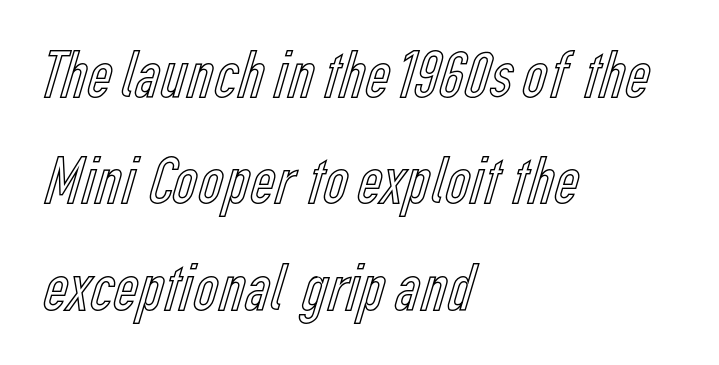
Tracking here is standard; glyphs follow each other at the usual distance. A student would call this left alignment; a typographer would say flush left, rag right. Descender tails drop into unmarked territory.
